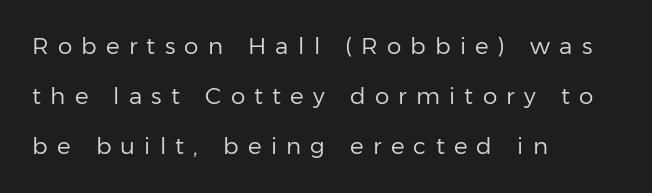
The horizontal fit of the characters is loose and conspicuously gappy. Beneath every word, the page is bare. Notice the wide empty band between every row — that's loose leading. Caption: face not bold, strokes unweighted.
